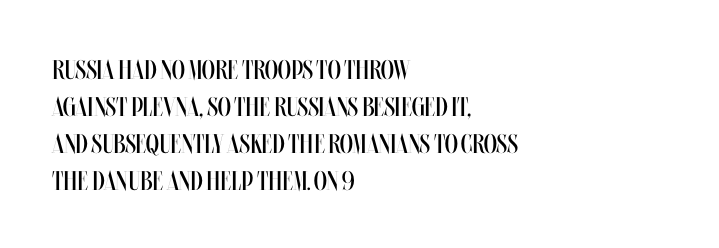
Reading down the block, your eye returns to a fixed left position each line. Tall strokes in this sample are plumb rather than angled. The rendering uses a moderate line-height, typical for paragraphs. This is not heavy type; no bold has been used. Any mark beneath the type? The region is blank. Each word holds together tightly as a unit, with standard inter-letter gaps.
